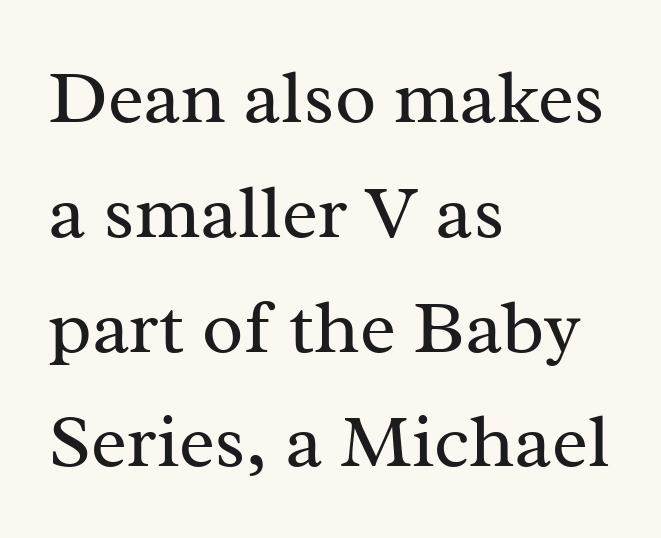
Stroke terminals: seriffed. Honestly, there is no underline to notice here at all. Characters follow at the spacing the type designer built in. Notice how the stems are strictly vertical — no italics here.
